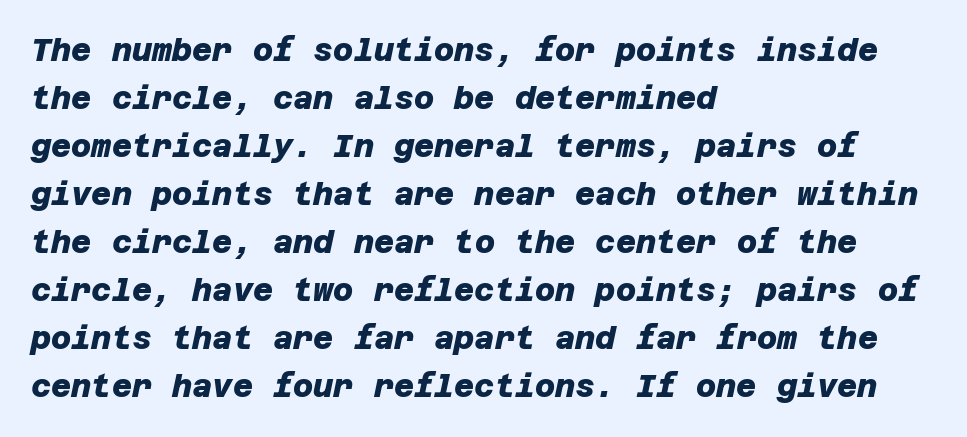
{"serif": "no", "bold": "yes", "weight": "heavy", "width": "normal", "stroke_contrast": "low", "x_height": "large", "underline": "no", "align": "left", "line_spacing": "normal", "line_spacing_ratio": 1.55, "letter_spacing": "normal", "letter_spacing_em": 0.0, "glyph_px": 31}
